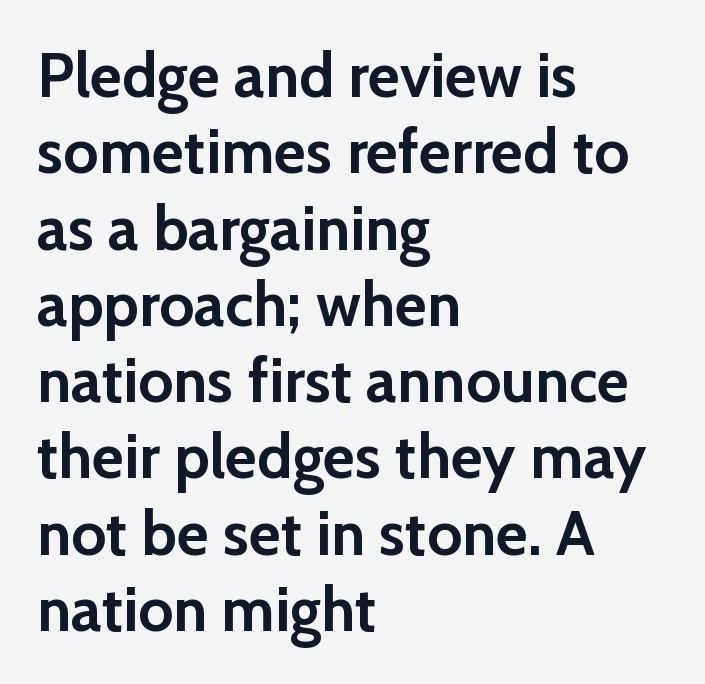
{"serif": "no", "italic": "no", "bold": "yes", "weight": "semibold", "width": "normal", "stroke_contrast": "low", "x_height": "medium", "monospaced": "no", "underline": "no", "align": "left", "line_spacing_ratio": 1.23, "letter_spacing": "normal", "letter_spacing_em": 0.0, "glyph_px": 62}
